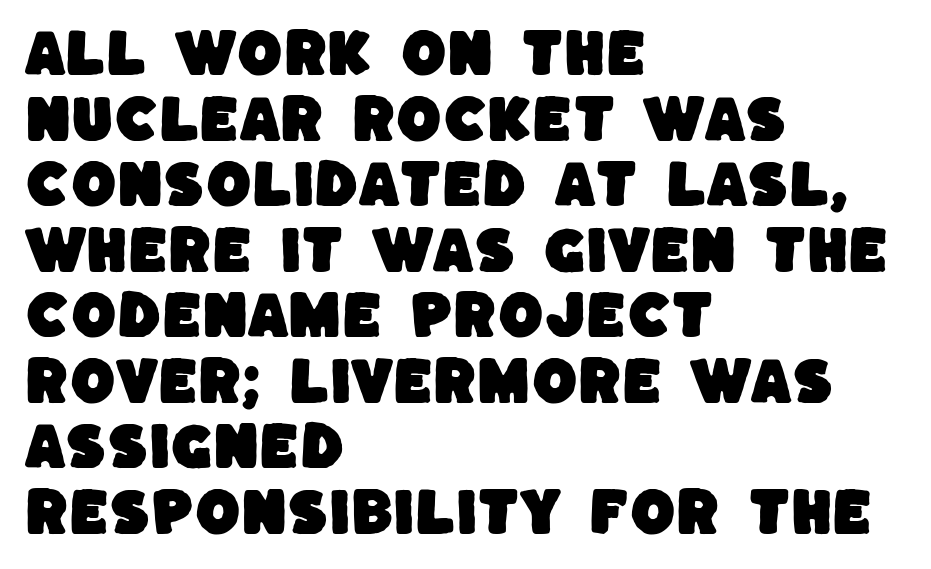
The image shows 52 px sans-serif type; set left-aligned, normal line spacing (1.26x), normal letter spacing, not underlined; low stroke contrast and a large x-height.
